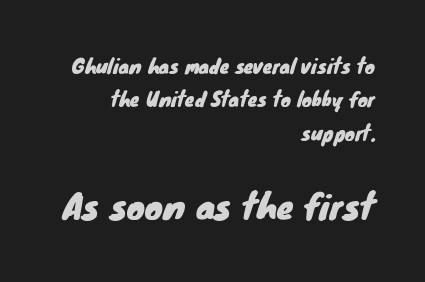
{"serif": "no", "width": "normal", "stroke_contrast": "low", "x_height": "small", "monospaced": "no", "underline": "no", "align": "right", "line_spacing_ratio": 1.76, "letter_spacing": "normal", "letter_spacing_em": 0.0, "larger_block": "second", "size_ratio": 1.79, "glyph_px": 34}
